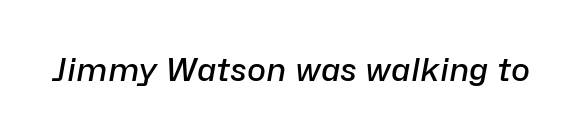
You could not count columns in this text — the font is proportionally spaced. Caption: semibold face, moderately heavy strokes. These lines were composed using italics. This rendering features lettering with no underline. Nothing unusual about the tracking: characters are spaced as the font intends.
